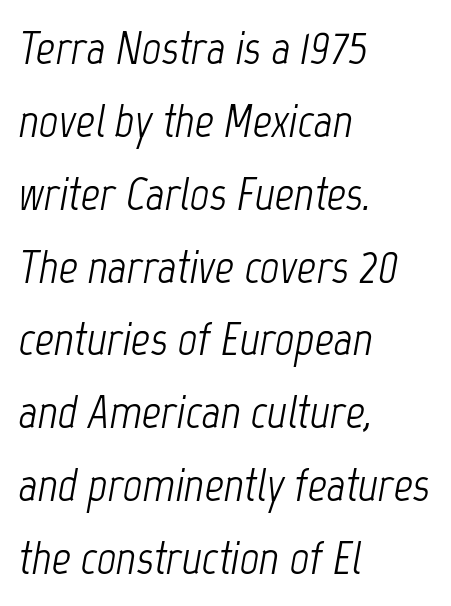
The image shows 47 px light, condensed type, italic (leaning right); set left-aligned, normal line spacing (1.55x), normal letter spacing, not underlined; low stroke contrast and a medium x-height.
